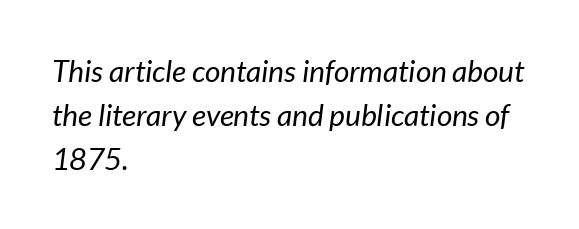
{"italic": "yes", "lean": "right", "slant_degrees": 7, "bold": "no", "weight": "regular", "width": "normal", "stroke_contrast": "low", "x_height": "medium", "monospaced": "no", "underline": "no", "align": "left", "line_spacing": "normal", "line_spacing_ratio": 1.46, "letter_spacing": "normal", "letter_spacing_em": 0.0, "glyph_px": 30}
